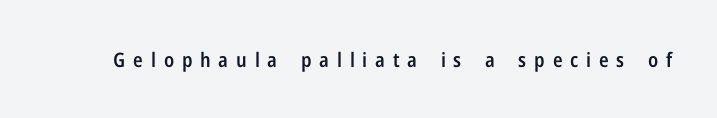
{"italic": "no", "bold": "semi", "underline": "no", "letter_spacing": "wide", "letter_spacing_em": 0.39, "glyph_px": 20}
